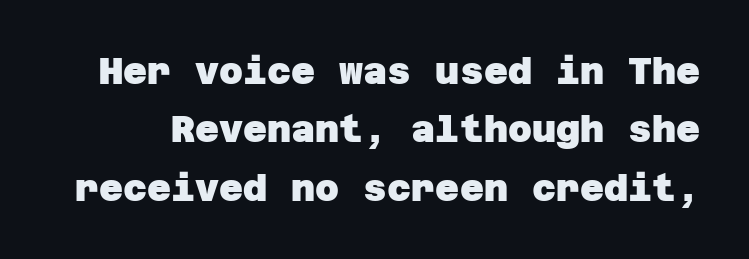
The image shows 37 px heavy sans-serif type; set normal line spacing (1.58x), normal letter spacing, not underlined; low stroke contrast and a large x-height.
